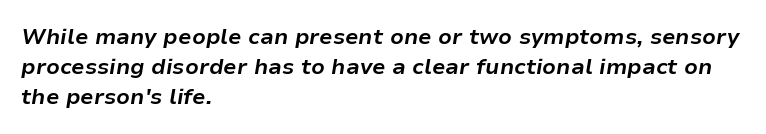
Each new line begins a customary step beneath the previous one. If you drew a line through each stem, it would be angled. Students, note that the glyphs here touch the page at normal intervals. A full-strength bold gives these letters their thick strokes.
